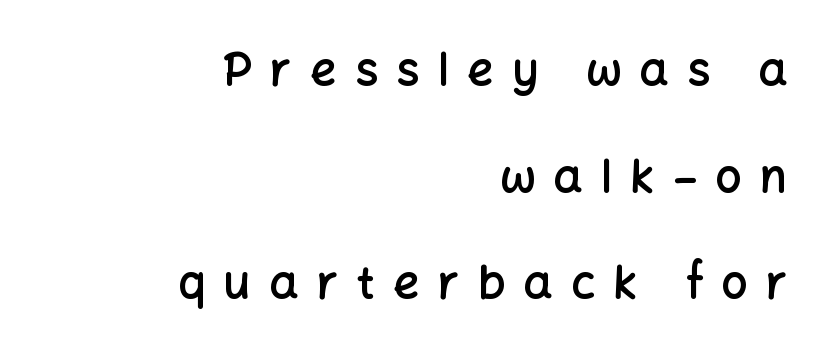
The image shows 46 px semibold sans-serif type, upright; set right-aligned, loose line spacing (2.32x), unusually wide letter spacing (+0.4 em), not underlined; low stroke contrast and a medium x-height.
